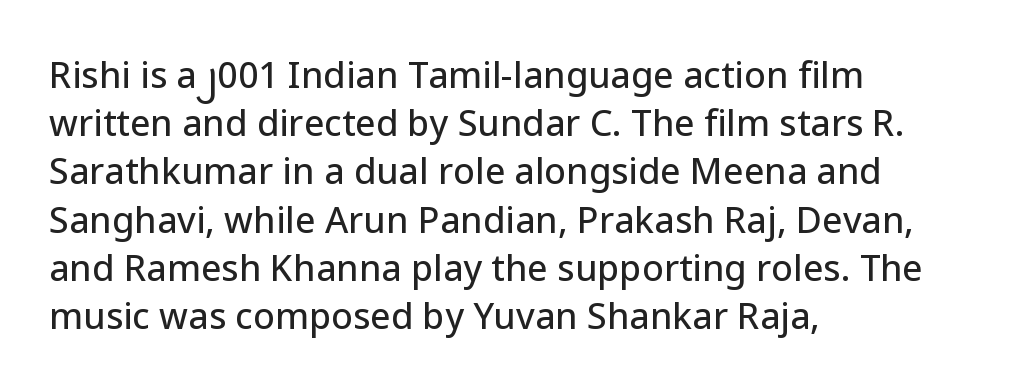
Quick note: not italic, upright. Grotesque or geometric, the face here clearly has no serifs. Lines of text with bare space underneath. Leading matches the norm, producing a regular column. Varying glyph widths throughout — classic text-font behaviour. Does the copy run flush right? No — it runs flush left.
